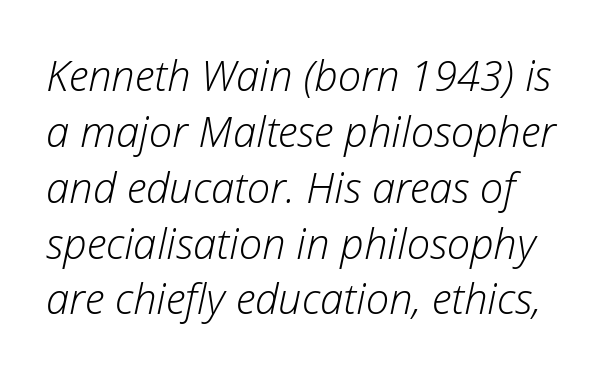
Q: Is the text bold? A: No.
Q: Is the text italic (slanted)? A: Yes, it leans right by about 12 degrees.
Q: Is the text underlined? A: No.
Q: How is the paragraph aligned? A: Left-aligned.
Q: Is the spacing between letters normal or unusually wide? A: Normal.
Q: Is the spacing between lines tight, normal or loose? A: Normal.
Q: Width (condensed, normal, or wide)? A: Normal.
Q: Stroke contrast? A: Low.
Q: x-height? A: Medium.
Q: Monospaced? A: No.
